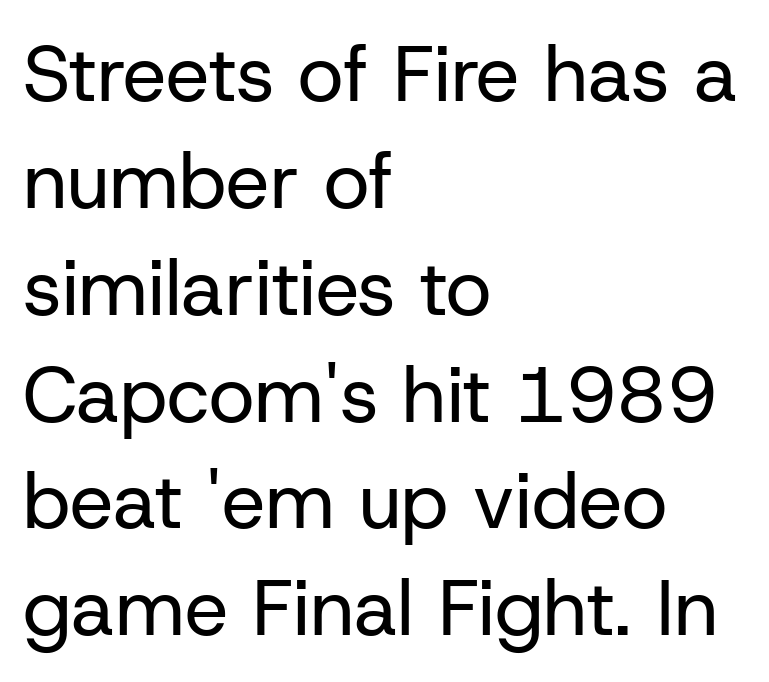
{"serif": "no", "italic": "no", "bold": "no", "weight": "regular", "width": "normal", "stroke_contrast": "low", "x_height": "medium", "monospaced": "no", "underline": "no", "align": "left", "line_spacing": "normal", "line_spacing_ratio": 1.37, "letter_spacing": "normal", "letter_spacing_em": 0.0, "glyph_px": 78}
